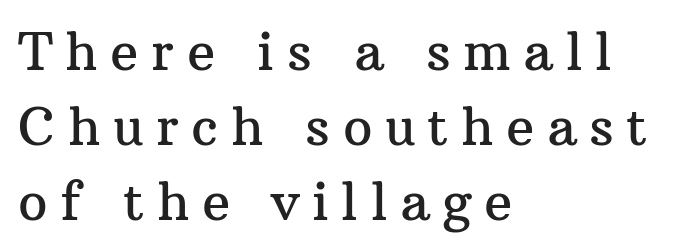
Q: Is the text italic (slanted)? A: No, it is upright.
Q: Is the typeface a serif or a sans-serif typeface? A: Serif.
Q: Is the text underlined? A: No.
Q: How is the paragraph aligned? A: Left-aligned.
Q: Is the spacing between letters normal or unusually wide? A: Unusually wide.
Q: Is the spacing between lines tight, normal or loose? A: Normal.
Q: Width (condensed, normal, or wide)? A: Normal.
Q: Stroke contrast? A: Medium.
Q: x-height? A: Medium.
Q: Monospaced? A: No.
